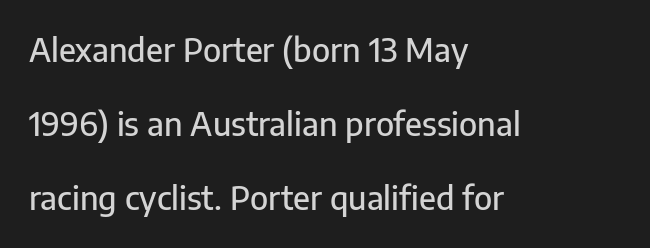
Casual observation: everything's shoved over to the left. Underline: absent. The axis of the letterforms is exactly vertical. The letters advance in unequal steps, a hallmark of proportional type.
